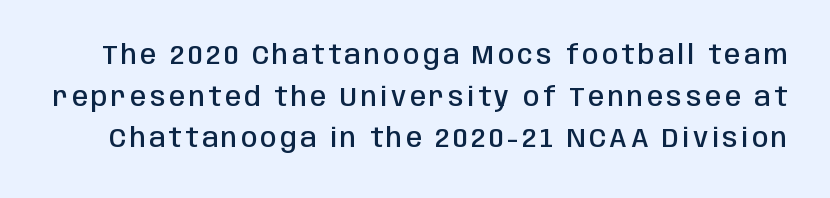
Any mark beneath the type? The region is blank. You can tell it's not italic because the verticals are truly vertical. A bit beefed up — I'd call it semibold rather than bold. The space between consecutive lines is moderate.
